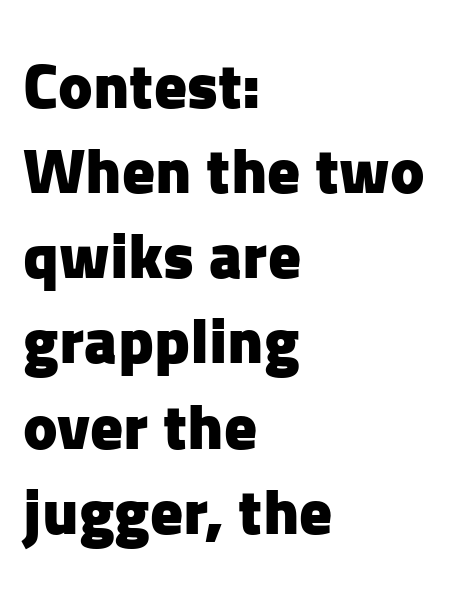
Q: Is the text bold? A: Yes.
Q: Is the text italic (slanted)? A: No, it is upright.
Q: Is the typeface a serif or a sans-serif typeface? A: Sans-serif.
Q: Is the text underlined? A: No.
Q: How is the paragraph aligned? A: Left-aligned.
Q: Is the spacing between letters normal or unusually wide? A: Normal.
Q: Is the spacing between lines tight, normal or loose? A: Normal.
Q: Width (condensed, normal, or wide)? A: Normal.
Q: Stroke contrast? A: Low.
Q: x-height? A: Medium.
Q: Monospaced? A: No.
